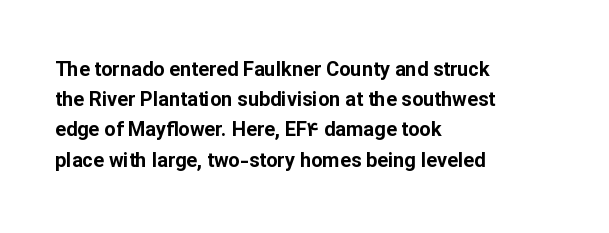
Where is the straight margin? On the left. Between one letter and the next there's only the usual sliver of space. Is there any slant? The stems are plumb. Every letter is thick-stroked: bold, no question.
